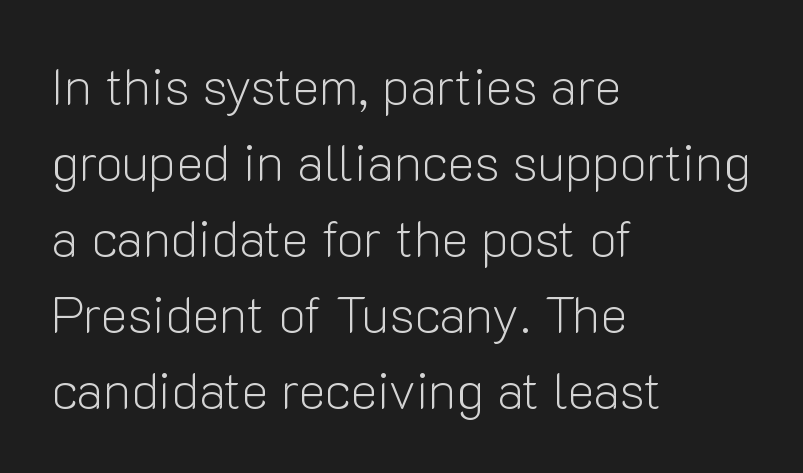
The image shows 51 px light sans-serif type, upright; set left-aligned, normal line spacing (1.49x), normal letter spacing, not underlined; low stroke contrast and a medium x-height.
